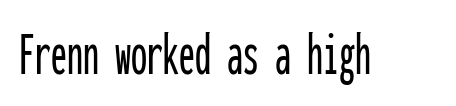
Q: Is the text italic (slanted)? A: No, it is upright.
Q: Is the typeface a serif or a sans-serif typeface? A: Sans-serif.
Q: Is the text underlined? A: No.
Q: Is the spacing between letters normal or unusually wide? A: Normal.
Q: Width (condensed, normal, or wide)? A: Condensed.
Q: Stroke contrast? A: Low.
Q: x-height? A: Medium.
Q: Monospaced? A: Yes.
